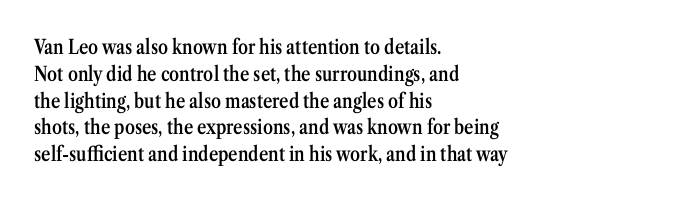
The image shows 20 px text type, upright; set left-aligned, normal line spacing (1.34x), normal letter spacing, not underlined.
